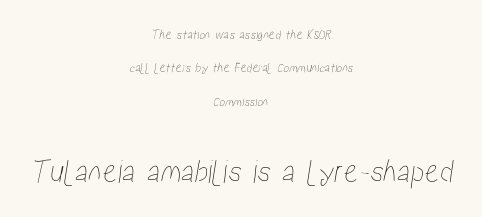
The image shows 34 px condensed type; set centered, loose line spacing (2.38x), normal letter spacing, not underlined; the second (bottom) block is 2.43x larger; low stroke contrast and a medium x-height.
